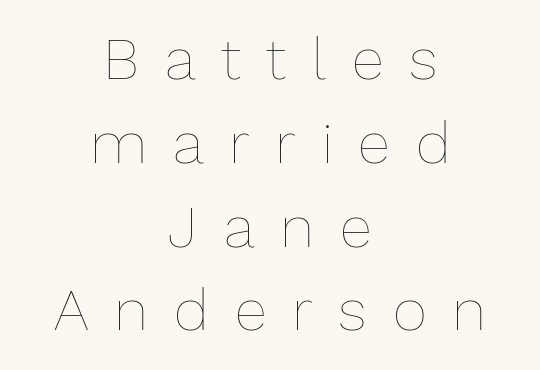
Q: Is the text bold? A: No.
Q: Is the text italic (slanted)? A: No, it is upright.
Q: Is the text underlined? A: No.
Q: How is the paragraph aligned? A: Centered.
Q: Is the spacing between letters normal or unusually wide? A: Unusually wide.
Q: Is the spacing between lines tight, normal or loose? A: Normal.
Q: Width (condensed, normal, or wide)? A: Normal.
Q: Stroke contrast? A: Low.
Q: x-height? A: Medium.
Q: Monospaced? A: No.
